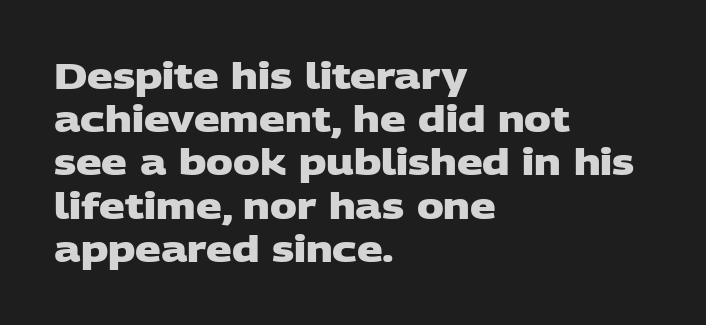
Q: Is the text bold? A: Yes.
Q: Is the typeface a serif or a sans-serif typeface? A: Sans-serif.
Q: Is the text underlined? A: No.
Q: How is the paragraph aligned? A: Left-aligned.
Q: Is the spacing between letters normal or unusually wide? A: Normal.
Q: Width (condensed, normal, or wide)? A: Wide.
Q: Stroke contrast? A: Low.
Q: x-height? A: Large.
Q: Monospaced? A: No.
